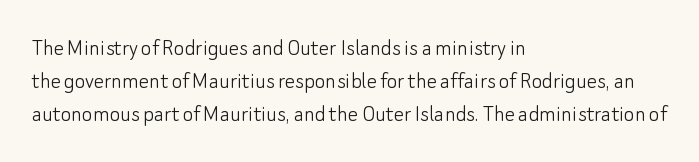
The image shows 25 px text type, upright; set left-aligned, normal line spacing (1.33x), normal letter spacing, not underlined.
